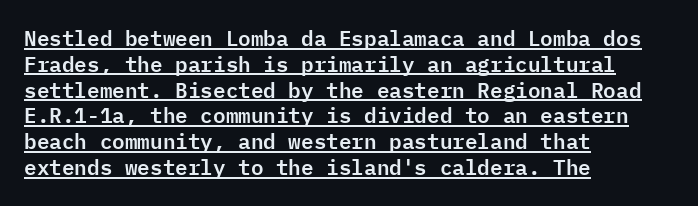
Unlike italic type, these characters show no tilt at all. Descenders here cross a horizontal rule under the line. This rendering uses left alignment, leaving the right contour irregular. The tracking reads as untouched default to a designer's eye.
